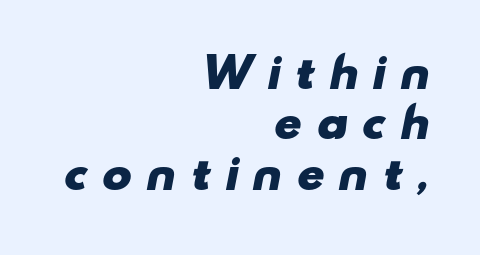
{"serif": "no", "bold": "yes", "weight": "heavy", "width": "wide", "stroke_contrast": "low", "x_height": "small", "monospaced": "no", "underline": "no", "align": "right", "line_spacing": "normal", "line_spacing_ratio": 1.26, "letter_spacing": "wide", "letter_spacing_em": 0.33, "glyph_px": 40}
